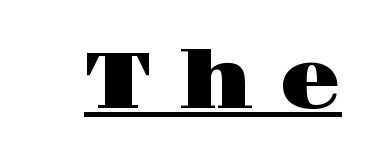
{"serif": "yes", "italic": "no", "width": "wide", "stroke_contrast": "high", "x_height": "large", "monospaced": "no", "underline": "yes", "letter_spacing": "wide", "letter_spacing_em": 0.34, "glyph_px": 79}
